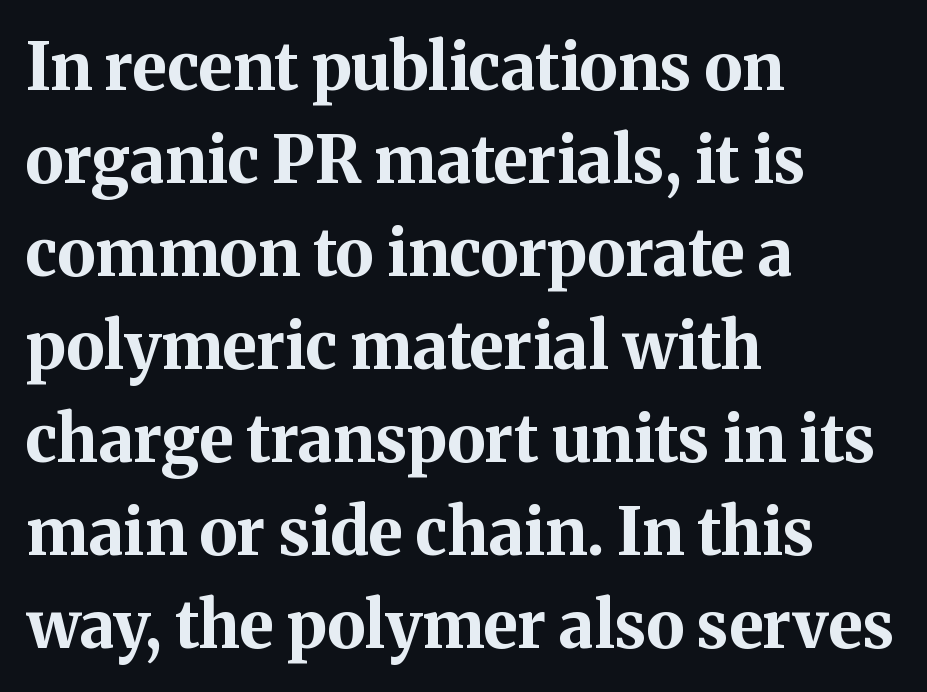
Baseline-to-baseline distance is the conventional proportion of letter height. Upright lettering throughout. Here the glyphs are tracked normally, forming tight word shapes. The passage shown is typeset with a serif family. Its strokes are broad and dark, the hallmark of bold type. Typeset ragged right — the left edge is the straight one.
